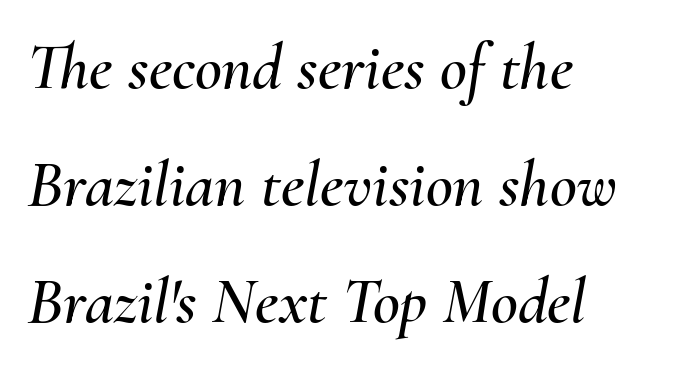
The image shows 66 px text type, italic (leaning right); set left-aligned, line spacing 1.77x, normal letter spacing, not underlined; medium stroke contrast and a small x-height.
